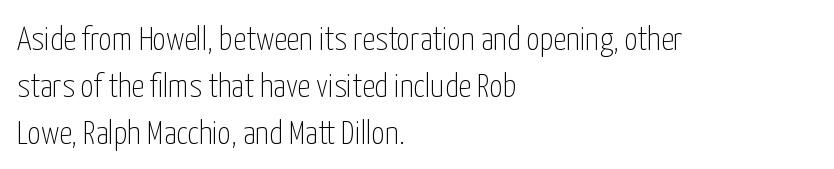
The image shows 33 px thin, condensed sans-serif type, upright; set left-aligned, normal line spacing (1.43x), normal letter spacing, not underlined; low stroke contrast and a medium x-height.
